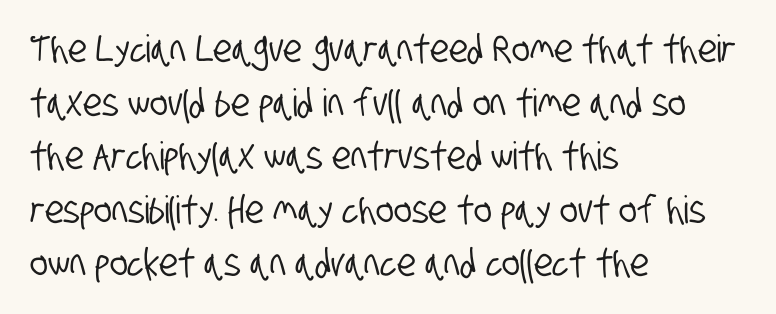
A typesetter would call this leading conventional body-copy spacing. This sample has the flowing, uneven cadence of proportional lettering. Tracking here is standard; glyphs follow each other at the usual distance. Which margin do the lines hug? The left one — the right edge is uneven.
